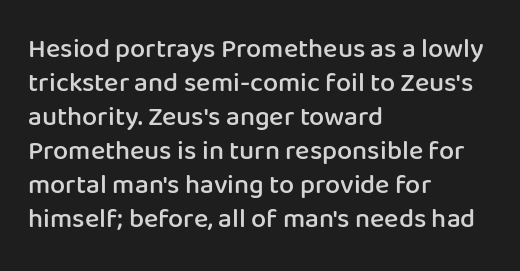
The type sits square on the baseline with zero lean. A clean baseline with only descenders dipping below it. This sample is left-justified, so line endings fall wherever the words run out. Characters follow at the spacing the type designer built in. The font is running at a semibold setting, under full bold. This block has exactly the height ordinary leading produces.
